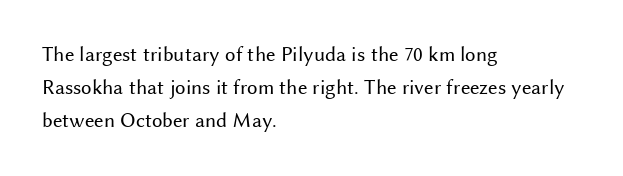
{"italic": "no", "bold": "no", "underline": "no", "align": "left", "line_spacing": "normal", "line_spacing_ratio": 1.58, "letter_spacing": "normal", "letter_spacing_em": 0.0, "glyph_px": 21}
